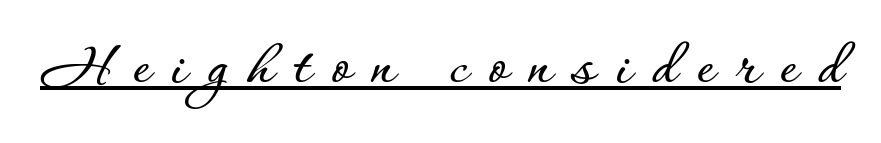
The image shows 66 px text type; set unusually wide letter spacing (+0.31 em), underlined; low stroke contrast and a small x-height.
